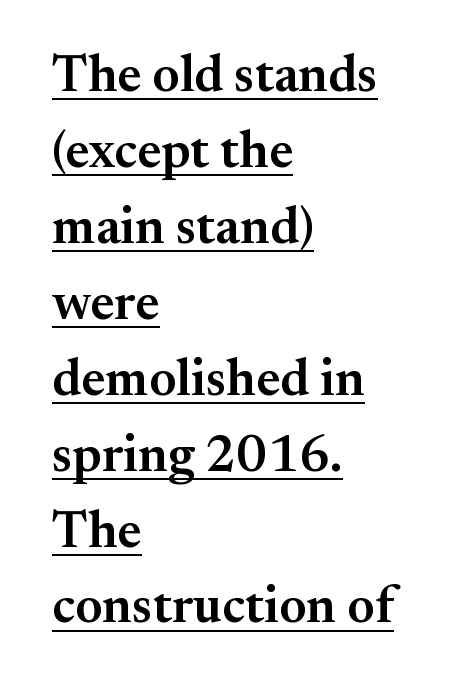
{"serif": "yes", "italic": "no", "bold": "semi", "weight": "semibold", "width": "normal", "stroke_contrast": "medium", "x_height": "small", "monospaced": "no", "underline": "yes", "align": "left", "line_spacing": "normal", "line_spacing_ratio": 1.46, "letter_spacing": "normal", "letter_spacing_em": 0.0, "glyph_px": 52}
